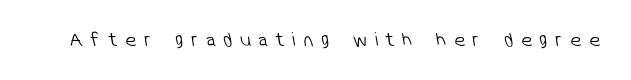
{"bold": "no", "underline": "no", "letter_spacing": "wide", "letter_spacing_em": 0.38, "glyph_px": 20}
